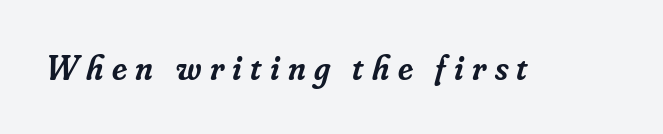
The image shows 35 px semibold serif type, italic (leaning right); set unusually wide letter spacing (+0.24 em), not underlined; low stroke contrast and a small x-height.
